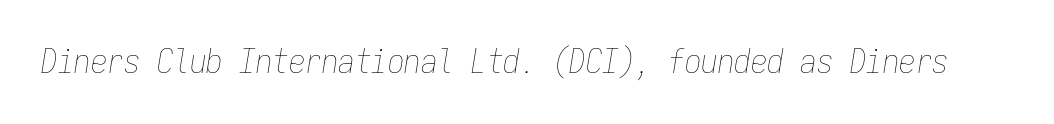
The image shows 33 px thin, condensed type, italic (leaning right), monospaced; set normal letter spacing, not underlined; low stroke contrast and a medium x-height.
